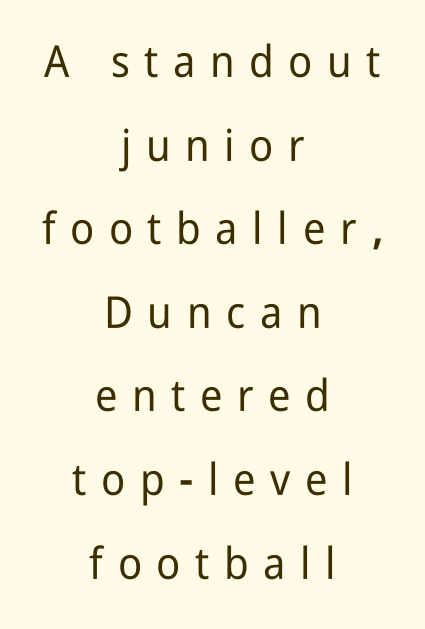
Q: Is the text italic (slanted)? A: No, it is upright.
Q: Is the typeface a serif or a sans-serif typeface? A: Sans-serif.
Q: Is the text underlined? A: No.
Q: How is the paragraph aligned? A: Centered.
Q: Is the spacing between letters normal or unusually wide? A: Unusually wide.
Q: Is the spacing between lines tight, normal or loose? A: Loose.
Q: Width (condensed, normal, or wide)? A: Condensed.
Q: Stroke contrast? A: Low.
Q: x-height? A: Medium.
Q: Monospaced? A: No.
